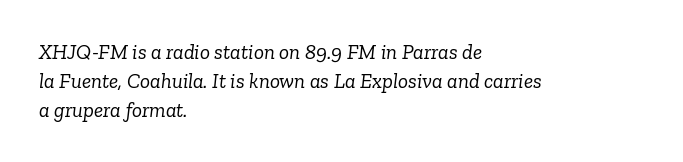
The block of text has a typical density, with ordinary space between rows. The horizontal fit of the characters is conventional and even. The setting favours the left margin, as ordinary paragraphs usually do. Any mark beneath the type? The region is blank. Emphasis-style slanted type is in use. The strokes are not fattened; the text isn't bold.
